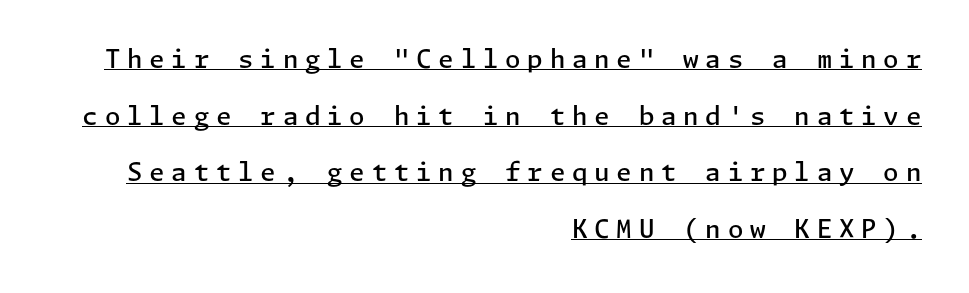
The image shows 25 px text type, upright; set right-aligned, loose line spacing (2.27x), unusually wide letter spacing (+0.27 em), underlined.
